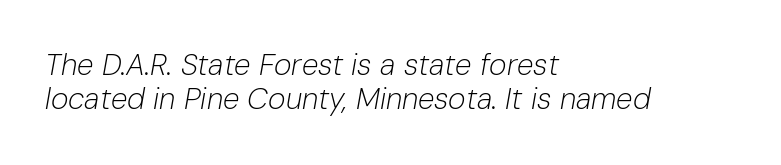
The image shows 30 px light type, italic (leaning right); set left-aligned, tight line spacing (1.15x), normal letter spacing, not underlined; low stroke contrast and a medium x-height.
